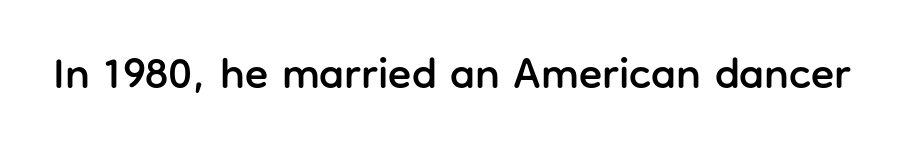
Q: Is the text italic (slanted)? A: No, it is upright.
Q: Is the typeface a serif or a sans-serif typeface? A: Sans-serif.
Q: Is the text underlined? A: No.
Q: Is the spacing between letters normal or unusually wide? A: Normal.
Q: Width (condensed, normal, or wide)? A: Normal.
Q: Stroke contrast? A: Low.
Q: x-height? A: Medium.
Q: Monospaced? A: No.
